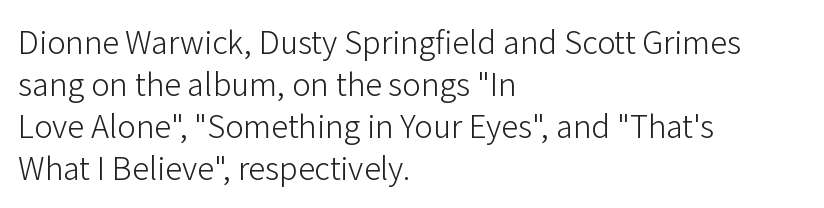
A typesetter would label this face a sans. A typesetter would call this zero additional tracking. The rendering uses natural spacing where letterforms have individual widths. These glyphs show unthickened strokes, regular width or finer. The leading is moderate, giving the passage an even texture.
